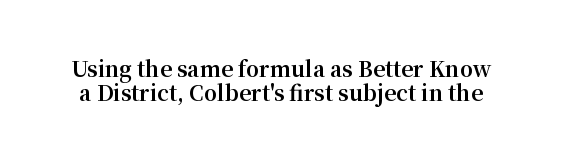
{"italic": "no", "bold": "yes", "underline": "no", "line_spacing": "tight", "line_spacing_ratio": 1.15, "letter_spacing": "normal", "letter_spacing_em": 0.0, "glyph_px": 21}
